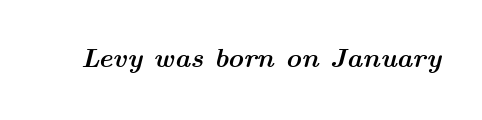
The image shows 27 px bold type, italic (leaning right); set normal letter spacing, not underlined.
